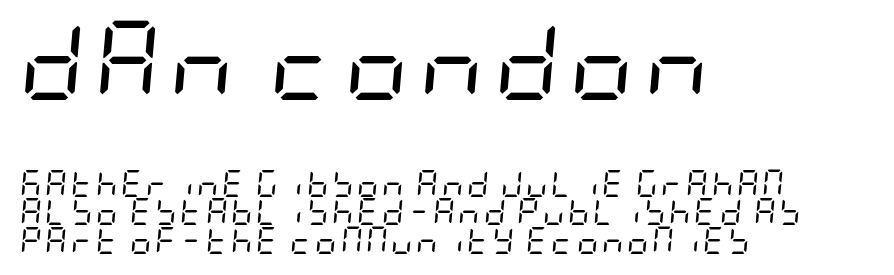
Q: Is the text bold? A: No.
Q: Is the text italic (slanted)? A: Yes, it leans right by about 5 degrees.
Q: Is the text underlined? A: No.
Q: How is the paragraph aligned? A: Left-aligned.
Q: Is the spacing between lines tight, normal or loose? A: Tight.
Q: Which block of text is set in a larger size, the first (top) or the second (bottom)? A: The first (top) one.
Q: Width (condensed, normal, or wide)? A: Condensed.
Q: Stroke contrast? A: Low.
Q: x-height? A: Large.
